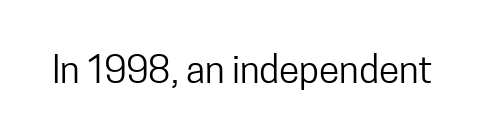
{"serif": "no", "italic": "no", "bold": "no", "weight": "regular", "width": "condensed", "stroke_contrast": "low", "x_height": "medium", "monospaced": "no", "underline": "no", "letter_spacing": "normal", "letter_spacing_em": 0.0, "glyph_px": 37}
